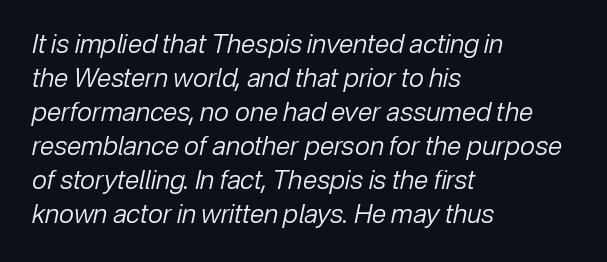
The image shows 26 px text type, italic (leaning right); set left-aligned, normal line spacing (1.31x), normal letter spacing, not underlined.
